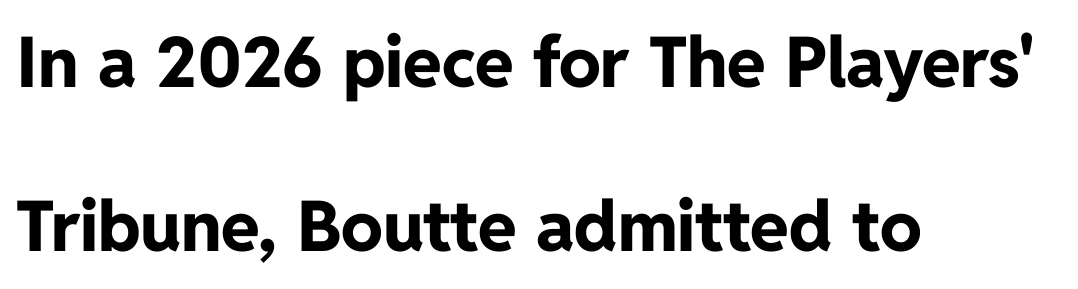
{"serif": "no", "italic": "no", "bold": "yes", "weight": "bold", "width": "normal", "stroke_contrast": "low", "x_height": "medium", "monospaced": "no", "underline": "no", "align": "left", "line_spacing": "loose", "line_spacing_ratio": 2.35, "letter_spacing": "normal", "letter_spacing_em": 0.0, "glyph_px": 70}
